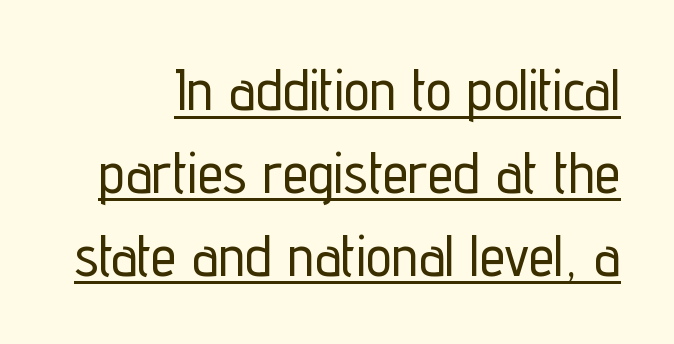
{"serif": "no", "italic": "no", "width": "condensed", "stroke_contrast": "low", "x_height": "medium", "monospaced": "no", "underline": "yes", "line_spacing": "normal", "line_spacing_ratio": 1.43, "letter_spacing": "normal", "letter_spacing_em": 0.0, "glyph_px": 58}
